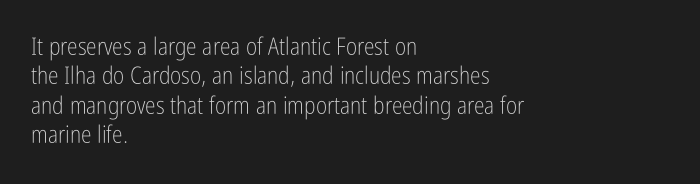
Q: Is the text bold? A: No.
Q: Is the text italic (slanted)? A: No, it is upright.
Q: Is the text underlined? A: No.
Q: How is the paragraph aligned? A: Left-aligned.
Q: Is the spacing between letters normal or unusually wide? A: Normal.
